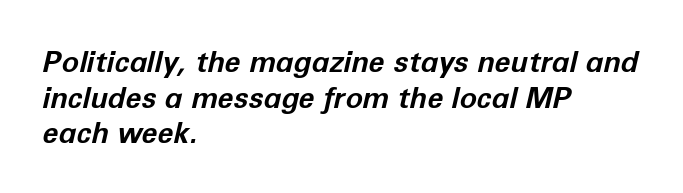
Q: Is the text bold? A: Yes.
Q: Is the text italic (slanted)? A: Yes, it leans right by about 12 degrees.
Q: Is the text underlined? A: No.
Q: How is the paragraph aligned? A: Left-aligned.
Q: Is the spacing between letters normal or unusually wide? A: Normal.
Q: Width (condensed, normal, or wide)? A: Normal.
Q: Stroke contrast? A: Low.
Q: x-height? A: Medium.
Q: Monospaced? A: No.
